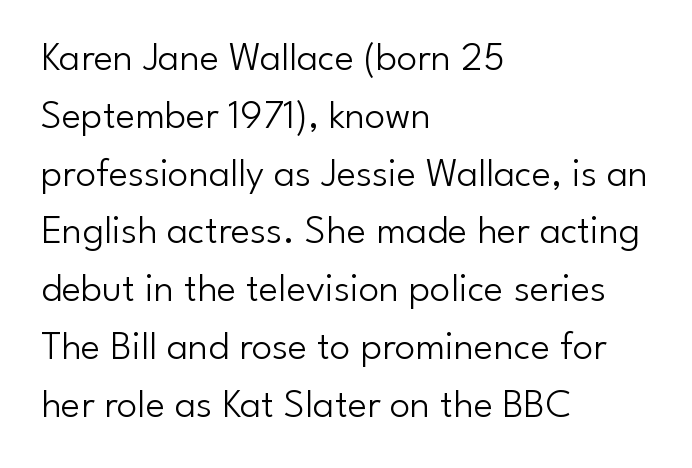
{"serif": "no", "italic": "no", "bold": "no", "weight": "light", "width": "normal", "stroke_contrast": "low", "x_height": "small", "monospaced": "no", "underline": "no", "align": "left", "line_spacing": "normal", "line_spacing_ratio": 1.41, "letter_spacing": "normal", "letter_spacing_em": 0.0, "glyph_px": 41}
